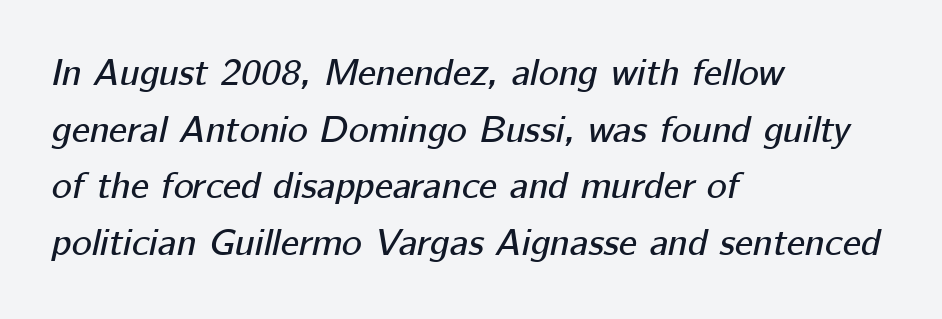
{"italic": "yes", "lean": "right", "slant_degrees": 12, "width": "normal", "stroke_contrast": "low", "x_height": "medium", "monospaced": "no", "underline": "no", "align": "left", "line_spacing": "normal", "line_spacing_ratio": 1.49, "letter_spacing": "normal", "letter_spacing_em": 0.0, "glyph_px": 38}
